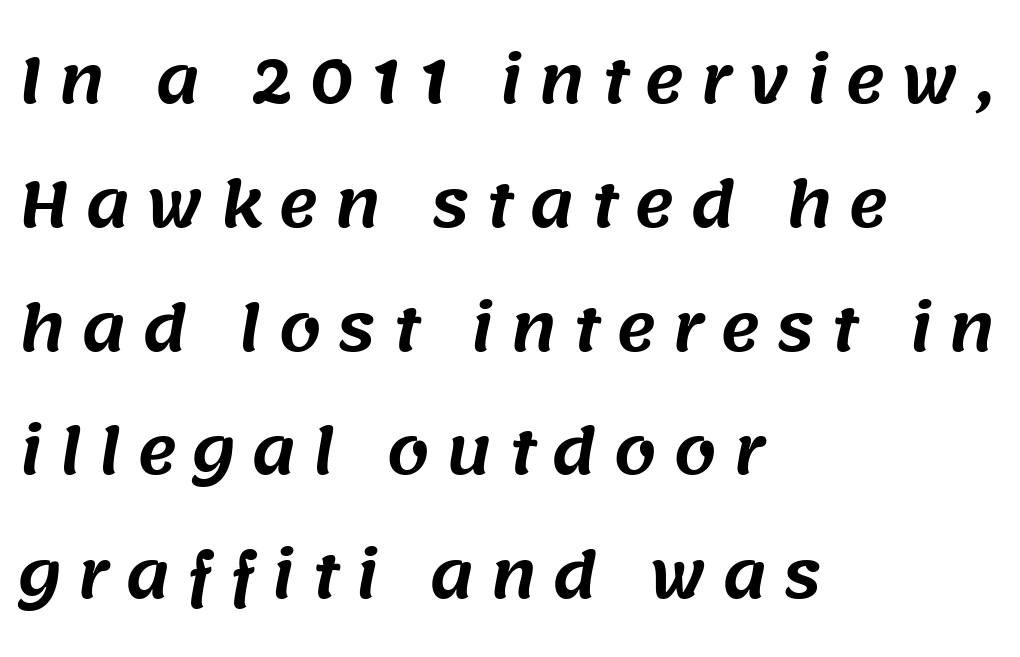
{"serif": "no", "width": "normal", "stroke_contrast": "medium", "x_height": "large", "monospaced": "no", "underline": "no", "align": "left", "line_spacing": "loose", "line_spacing_ratio": 2.03, "letter_spacing": "wide", "letter_spacing_em": 0.26, "glyph_px": 61}
